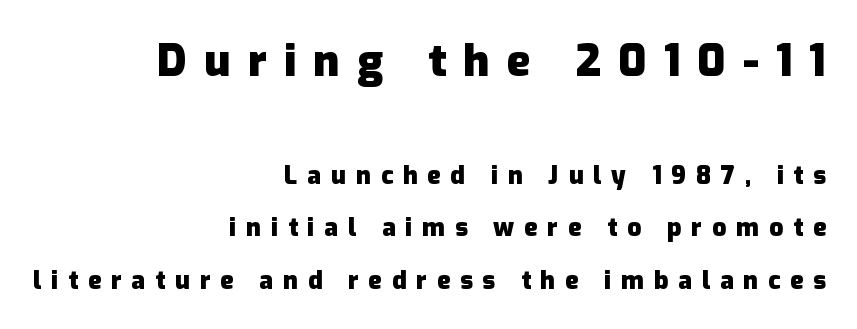
{"serif": "no", "italic": "no", "bold": "yes", "weight": "heavy", "width": "normal", "stroke_contrast": "low", "x_height": "medium", "monospaced": "no", "underline": "no", "align": "right", "line_spacing": "loose", "line_spacing_ratio": 2.09, "letter_spacing": "wide", "letter_spacing_em": 0.39, "larger_block": "first", "size_ratio": 1.76, "glyph_px": 44}
